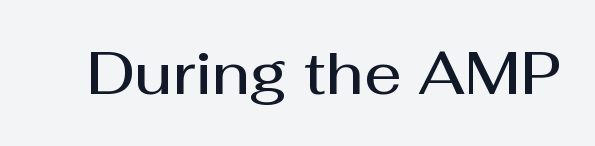
The line texture is even and compact thanks to regular tracking. This is the regular roman posture of the typeface. Each glyph is drawn with semibold strokes, heavier than normal yet not fully bold. Anything drawn beneath the words? Only blank space. The letters advance in unequal steps, a hallmark of proportional type.
